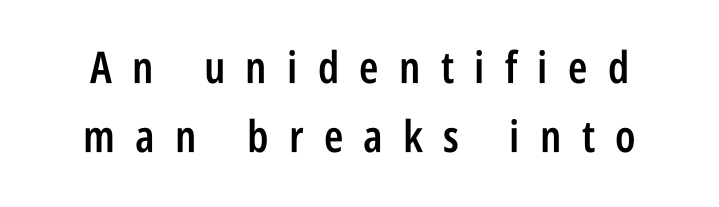
Q: Is the text bold? A: Semi-bold.
Q: Is the text italic (slanted)? A: No, it is upright.
Q: Is the typeface a serif or a sans-serif typeface? A: Sans-serif.
Q: Is the text underlined? A: No.
Q: Is the spacing between letters normal or unusually wide? A: Unusually wide.
Q: Is the spacing between lines tight, normal or loose? A: Normal.
Q: Width (condensed, normal, or wide)? A: Condensed.
Q: Stroke contrast? A: Low.
Q: x-height? A: Large.
Q: Monospaced? A: No.
